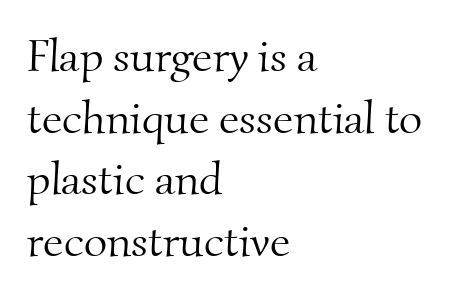
Q: Is the text bold? A: No.
Q: Is the typeface a serif or a sans-serif typeface? A: Serif.
Q: Is the text underlined? A: No.
Q: How is the paragraph aligned? A: Left-aligned.
Q: Is the spacing between letters normal or unusually wide? A: Normal.
Q: Is the spacing between lines tight, normal or loose? A: Normal.
Q: Width (condensed, normal, or wide)? A: Normal.
Q: Stroke contrast? A: Medium.
Q: x-height? A: Small.
Q: Monospaced? A: No.
